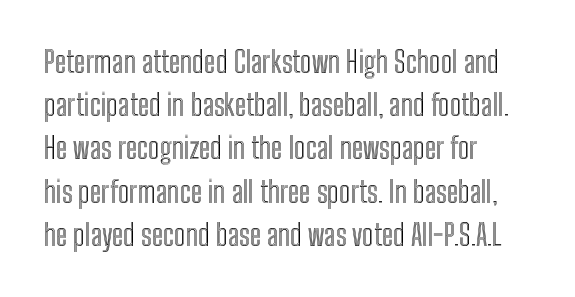
The letters stand straight up with perfectly vertical stems. Caption: multi-line text, flush left, ragged right. Looks like regular typesetting: each glyph gets only the width it needs. Successive baselines arrive at the customary interval. Check the space under the baseline: it is left empty. This sample uses plain, unmodified letter spacing.
